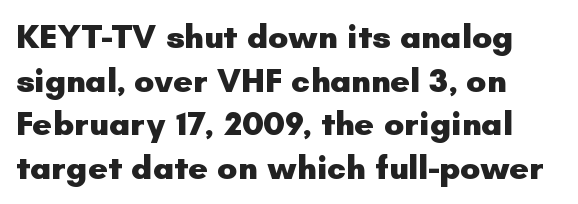
Q: Is the text bold? A: Yes.
Q: Is the text italic (slanted)? A: No, it is upright.
Q: Is the typeface a serif or a sans-serif typeface? A: Sans-serif.
Q: Is the text underlined? A: No.
Q: How is the paragraph aligned? A: Left-aligned.
Q: Is the spacing between letters normal or unusually wide? A: Normal.
Q: Is the spacing between lines tight, normal or loose? A: Normal.
Q: Width (condensed, normal, or wide)? A: Normal.
Q: Stroke contrast? A: Low.
Q: x-height? A: Small.
Q: Monospaced? A: No.
